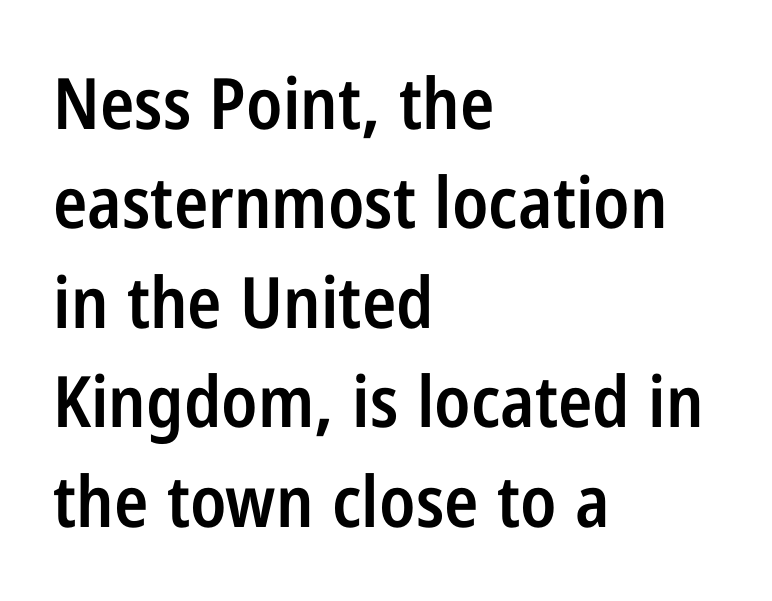
This sample keeps an unexceptional amount of space between lines. Quick note: not italic, upright. The gap between lines stays unmarked. Do the characters align in a grid? No, the font is proportional. Note: no serifs on the glyphs.
